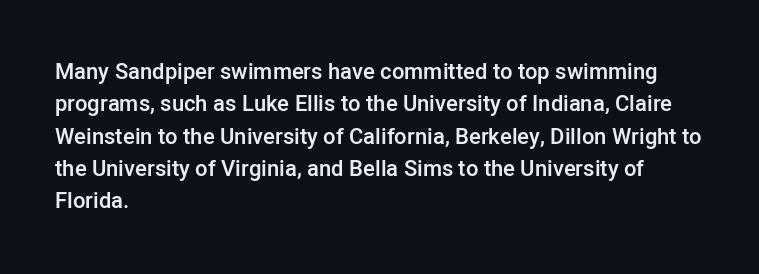
Q: Is the text bold? A: Semi-bold.
Q: Is the text italic (slanted)? A: No, it is upright.
Q: Is the text underlined? A: No.
Q: How is the paragraph aligned? A: Left-aligned.
Q: Is the spacing between letters normal or unusually wide? A: Normal.
Q: Is the spacing between lines tight, normal or loose? A: Normal.
